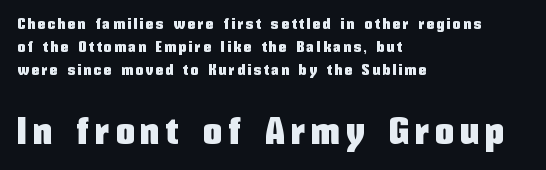
Q: Is the text italic (slanted)? A: No, it is upright.
Q: Is the typeface a serif or a sans-serif typeface? A: Sans-serif.
Q: Is the text underlined? A: No.
Q: How is the paragraph aligned? A: Left-aligned.
Q: Is the spacing between lines tight, normal or loose? A: Normal.
Q: Which block of text is set in a larger size, the first (top) or the second (bottom)? A: The second (bottom) one.
Q: Width (condensed, normal, or wide)? A: Condensed.
Q: Stroke contrast? A: Low.
Q: x-height? A: Medium.
Q: Monospaced? A: No.
